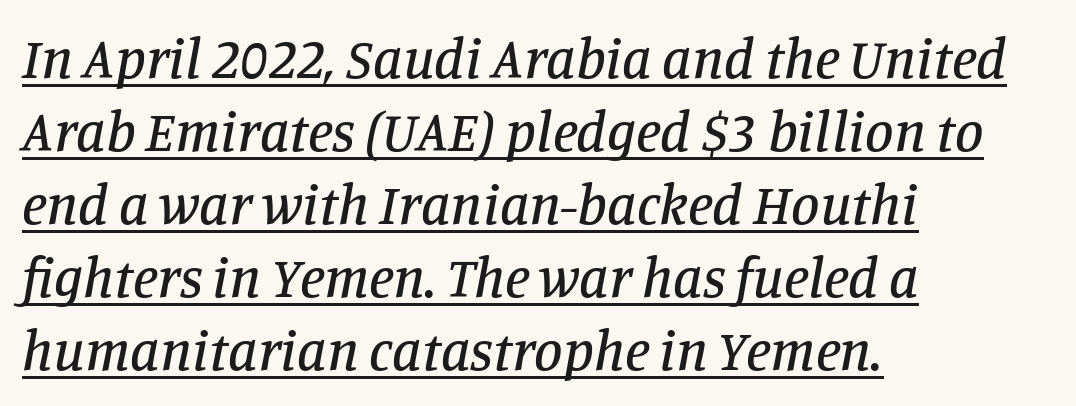
Rendered with sloped, italic letterforms. Small tapered or slab feet sit at the stroke ends, so this counts as serif. Whoever set this chose a conventional vertical rhythm. The gaps between neighbouring characters are ordinary and unremarkable.
